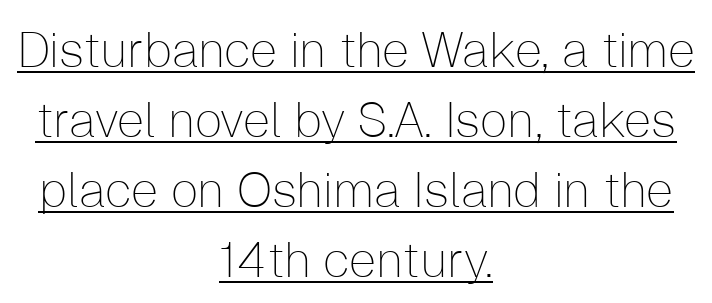
Emphasis is given by a line drawn under the lettering. The whitespace from short lines is split evenly between both sides. Do the letters lean? They stand straight. Classification — sans serif.
